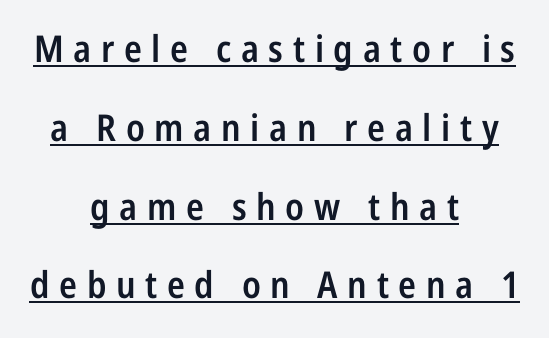
Q: Is the text bold? A: Semi-bold.
Q: Is the text italic (slanted)? A: No, it is upright.
Q: Is the typeface a serif or a sans-serif typeface? A: Sans-serif.
Q: Is the text underlined? A: Yes.
Q: How is the paragraph aligned? A: Centered.
Q: Is the spacing between letters normal or unusually wide? A: Unusually wide.
Q: Is the spacing between lines tight, normal or loose? A: Loose.
Q: Width (condensed, normal, or wide)? A: Condensed.
Q: Stroke contrast? A: Low.
Q: x-height? A: Medium.
Q: Monospaced? A: No.
